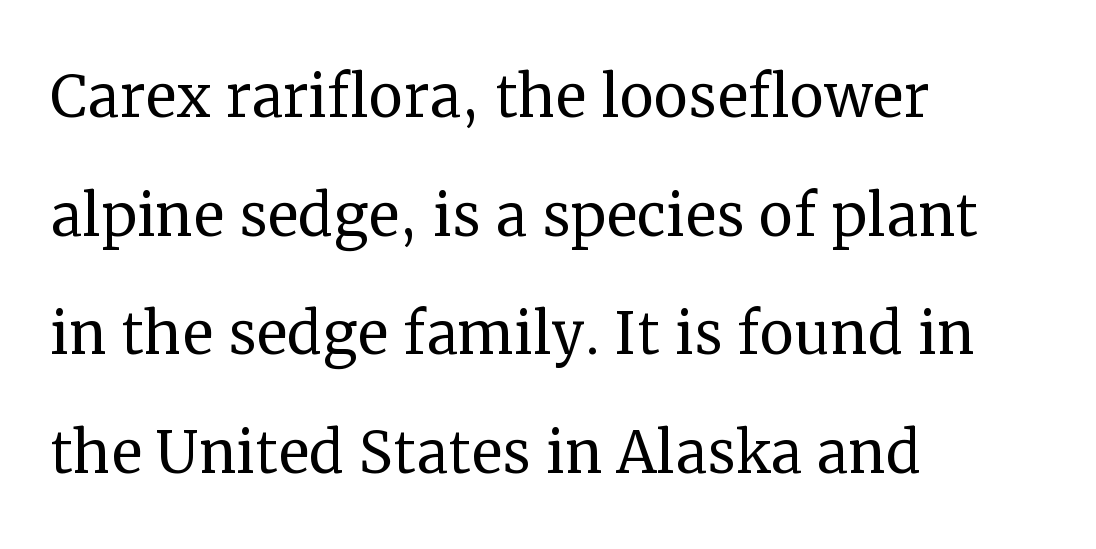
Designer's note — italics off, roman on. The typeface chosen for these lines features serifs. Stroke thickness stays within the range of a standard reading face or lighter. What's the leading like? Ordinary, nothing unusual. Tracking value appears to be zero — textbook default spacing. A classic flush-left, rag-right setting is used for this passage.
